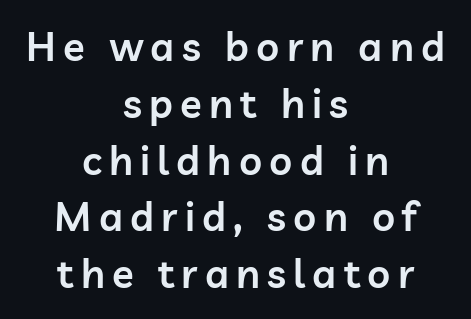
Does the copy run flush right? No — it is centered line by line. The baseline area is clear. A semibold gives these letters moderate extra thickness, short of bold. Here the designer chose a conventional face with non-uniform glyph widths. Every stem runs plumb, perpendicular to the baseline. The font family rendered here belongs to the sans-serif group.
